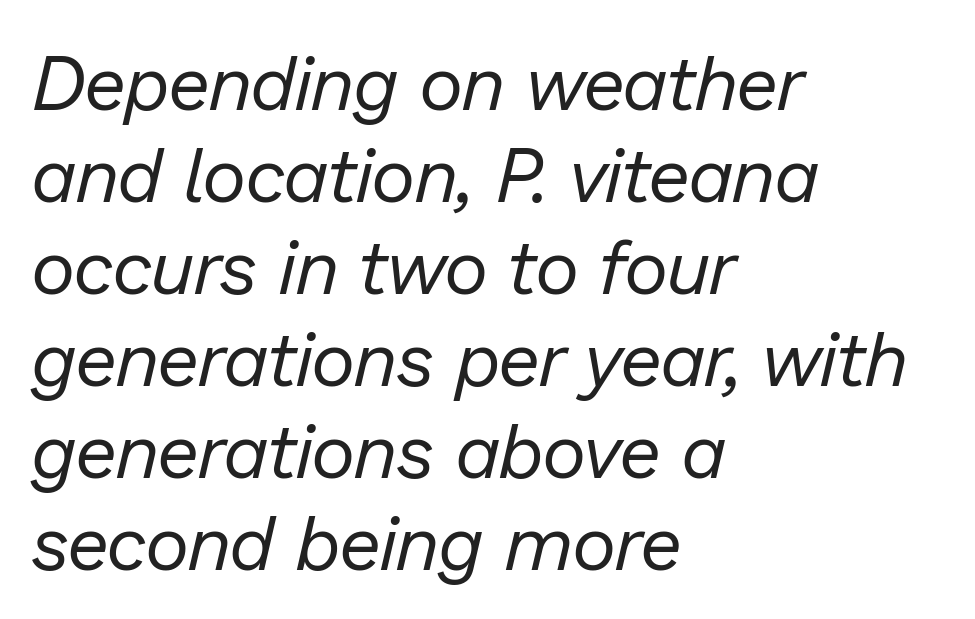
No word sits above an underline. Stroke mass is kept to a normal reading level or below. A typesetter would mark this as italic. Glyph-to-glyph distance matches everyday printed text. The compositor pushed each line to the left boundary. These lines are rendered in a variable-pitch font.
